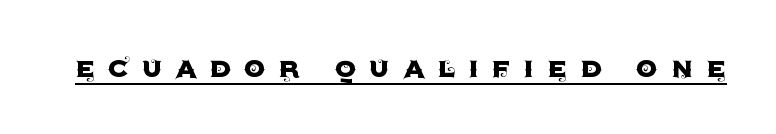
Q: Is the text italic (slanted)? A: No, it is upright.
Q: Is the typeface a serif or a sans-serif typeface? A: Sans-serif.
Q: Is the text underlined? A: Yes.
Q: Is the spacing between letters normal or unusually wide? A: Unusually wide.
Q: Width (condensed, normal, or wide)? A: Normal.
Q: x-height? A: Large.
Q: Monospaced? A: No.
